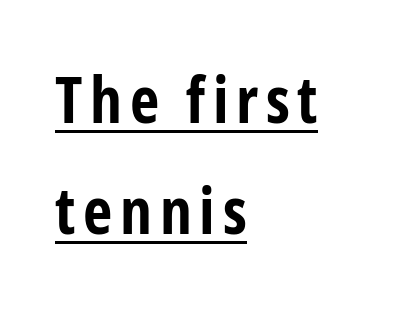
The image shows 64 px bold, condensed sans-serif type, upright; set left-aligned, line spacing 1.73x, underlined; low stroke contrast and a medium x-height.
